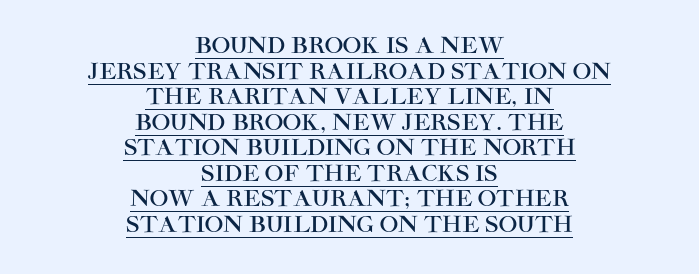
{"italic": "no", "underline": "yes", "align": "center", "line_spacing_ratio": 1.16, "letter_spacing": "normal", "letter_spacing_em": 0.0, "glyph_px": 22}
